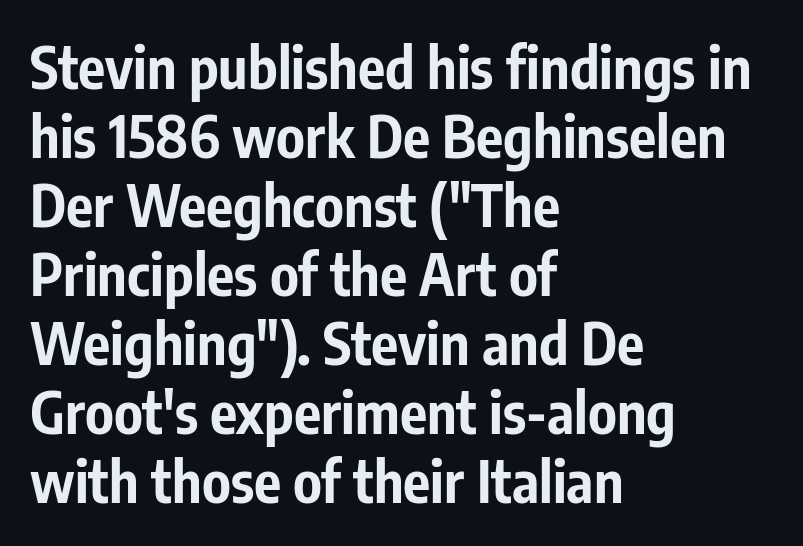
The image shows 57 px bold, condensed sans-serif type, upright; set left-aligned, line spacing 1.21x, normal letter spacing, not underlined; low stroke contrast and a medium x-height.
